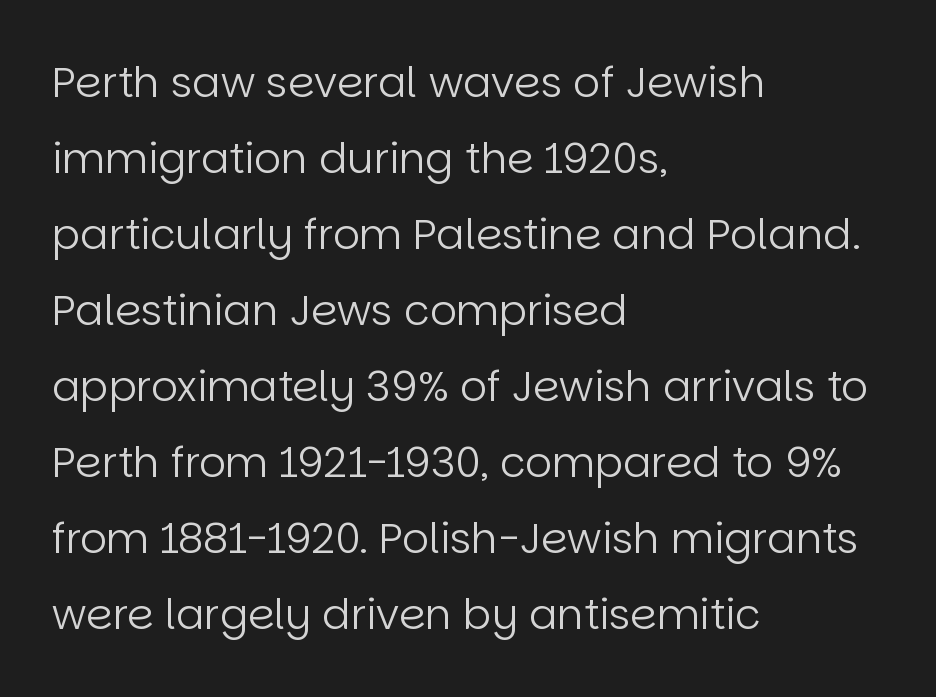
A light-to-regular cut is what we see here. Quick note: not italic, upright. The tracking reads as untouched default to a designer's eye. Regarding serifs, this sample does without them. Nobody drew a line under any word here.
